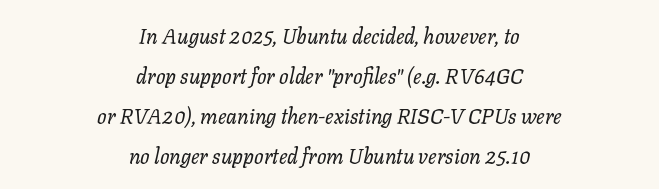
{"italic": "yes", "lean": "right", "slant_degrees": 11, "bold": "no", "underline": "no", "align": "center", "line_spacing": "loose", "line_spacing_ratio": 1.91, "letter_spacing": "normal", "letter_spacing_em": 0.0, "glyph_px": 21}
